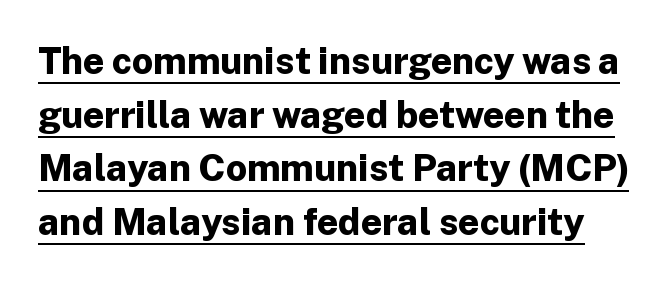
The image shows 37 px bold sans-serif type, upright; set normal line spacing (1.45x), normal letter spacing, underlined; low stroke contrast and a medium x-height.
